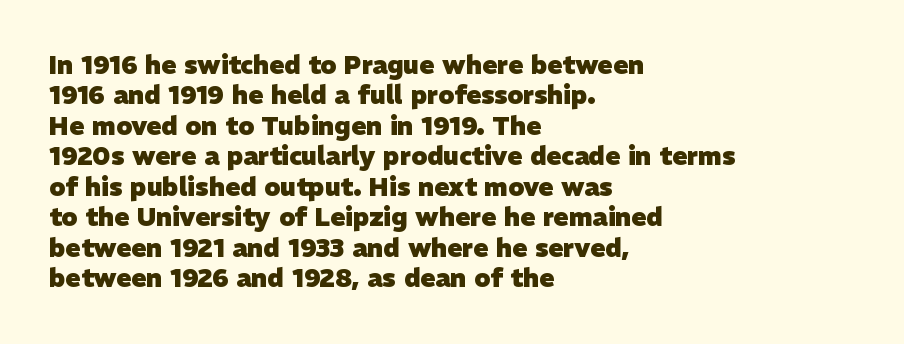
{"bold": "yes", "underline": "no", "align": "left", "line_spacing_ratio": 1.22, "letter_spacing": "normal", "letter_spacing_em": 0.0, "glyph_px": 25}
